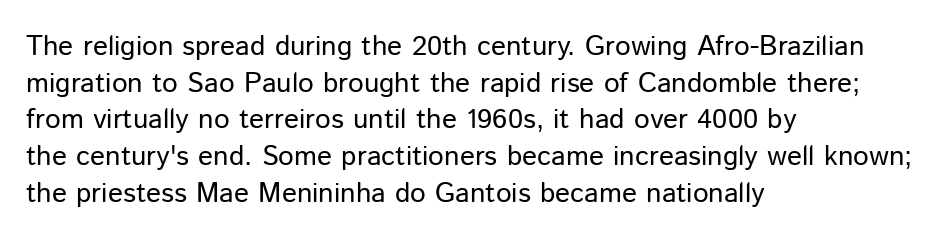
{"serif": "no", "italic": "no", "bold": "no", "weight": "regular", "width": "normal", "stroke_contrast": "low", "x_height": "medium", "monospaced": "no", "underline": "no", "align": "left", "line_spacing": "normal", "line_spacing_ratio": 1.31, "letter_spacing": "normal", "letter_spacing_em": 0.0, "glyph_px": 28}
